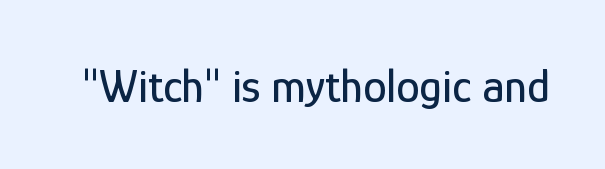
The image shows 47 px condensed sans-serif type, upright; set normal letter spacing, not underlined; low stroke contrast and a medium x-height.
